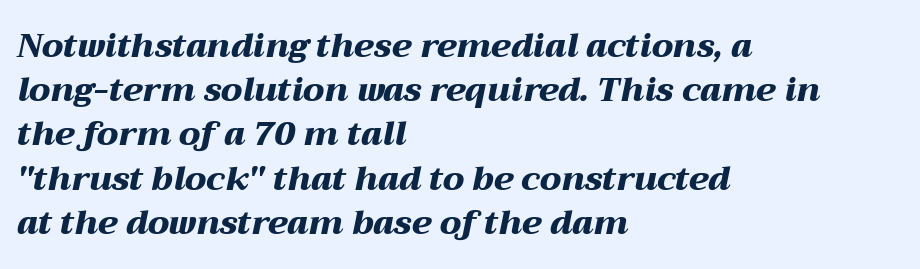
Strong, thick strokes mark this as bold type. These lines are rendered in a variable-pitch font. Does the copy run flush right? No — it runs flush left. Quick note: italic.
